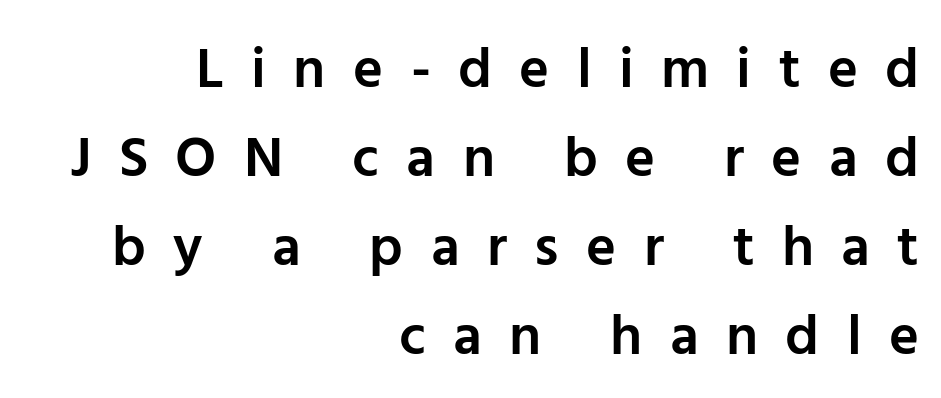
{"serif": "no", "italic": "no", "bold": "semi", "weight": "semibold", "width": "normal", "stroke_contrast": "low", "x_height": "medium", "monospaced": "no", "underline": "no", "align": "right", "line_spacing": "normal", "line_spacing_ratio": 1.56, "letter_spacing": "wide", "letter_spacing_em": 0.48, "glyph_px": 57}
